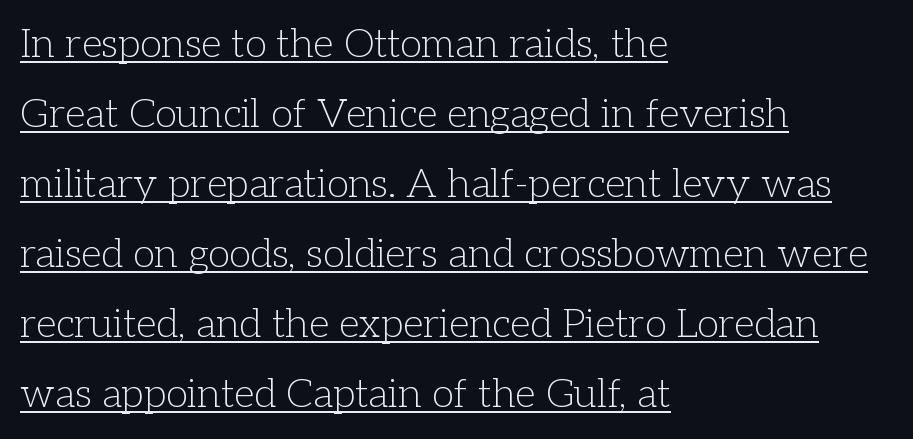
The image shows 40 px light serif type, upright; set left-aligned, line spacing 1.75x, normal letter spacing, underlined; low stroke contrast and a medium x-height.
